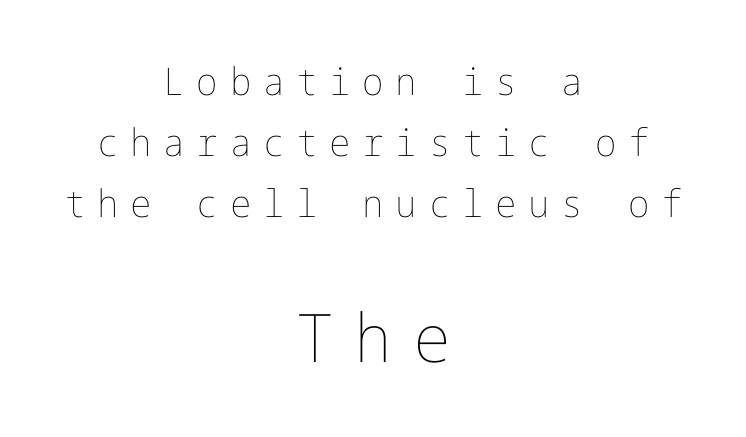
{"italic": "no", "bold": "no", "weight": "thin", "width": "normal", "stroke_contrast": "low", "x_height": "medium", "underline": "no", "align": "center", "line_spacing": "normal", "line_spacing_ratio": 1.6, "letter_spacing": "wide", "letter_spacing_em": 0.31, "larger_block": "second", "size_ratio": 1.76, "glyph_px": 67}
